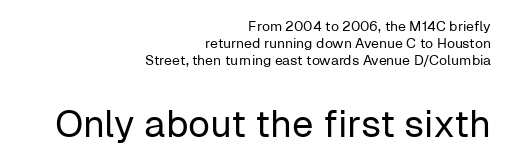
The image shows 38 px regular-weight sans-serif type, upright; set right-aligned, line spacing 1.23x, normal letter spacing, not underlined; the second (bottom) block is 2.71x larger; low stroke contrast and a medium x-height.
